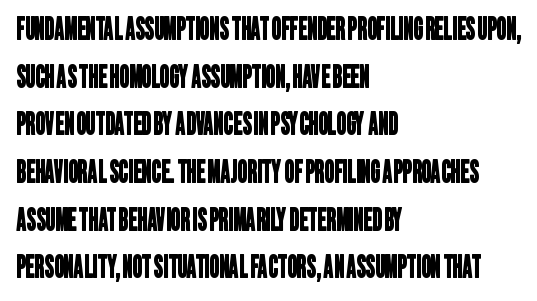
The image shows 30 px condensed sans-serif type; set left-aligned, normal line spacing (1.59x), normal letter spacing, not underlined; low stroke contrast and a large x-height.
